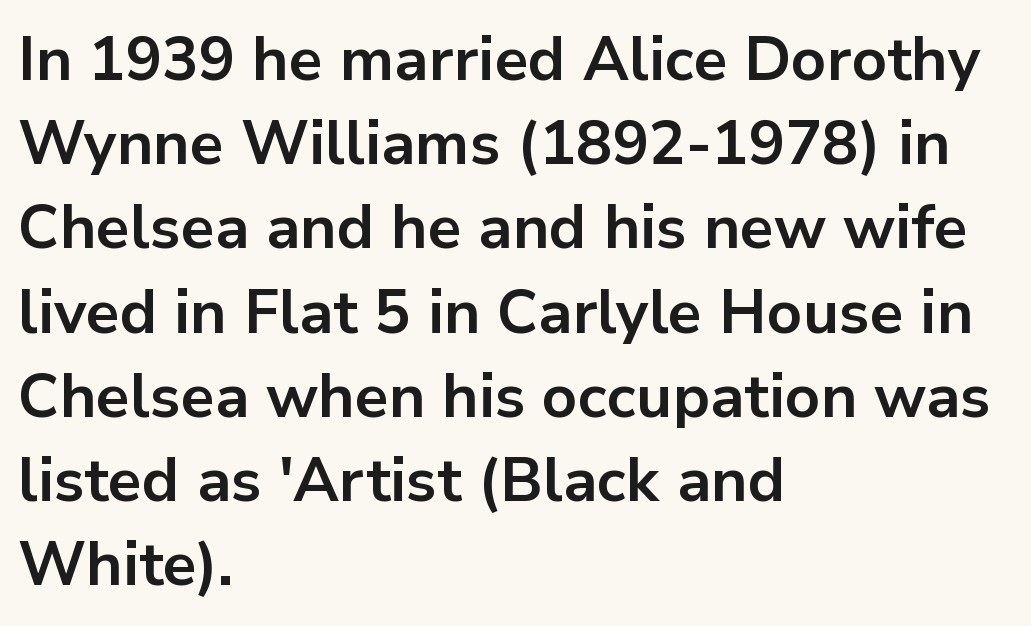
The line texture is even and compact thanks to regular tracking. Proportional: the letters do not fall into vertical columns. Anything drawn beneath the words? Only blank space. Students, observe: this is what conventionally led text looks like.
